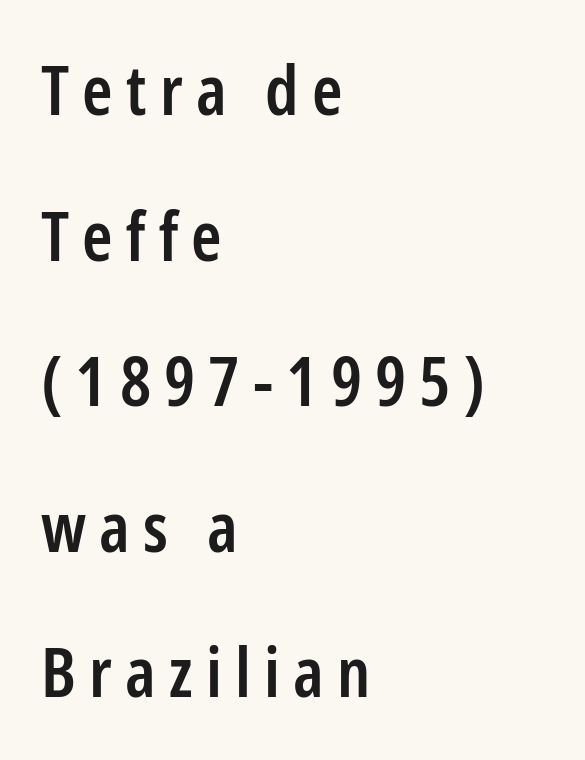
{"serif": "no", "italic": "no", "bold": "semi", "weight": "semibold", "width": "condensed", "stroke_contrast": "low", "x_height": "medium", "monospaced": "no", "underline": "no", "align": "left", "line_spacing": "loose", "line_spacing_ratio": 2.11, "glyph_px": 69}
